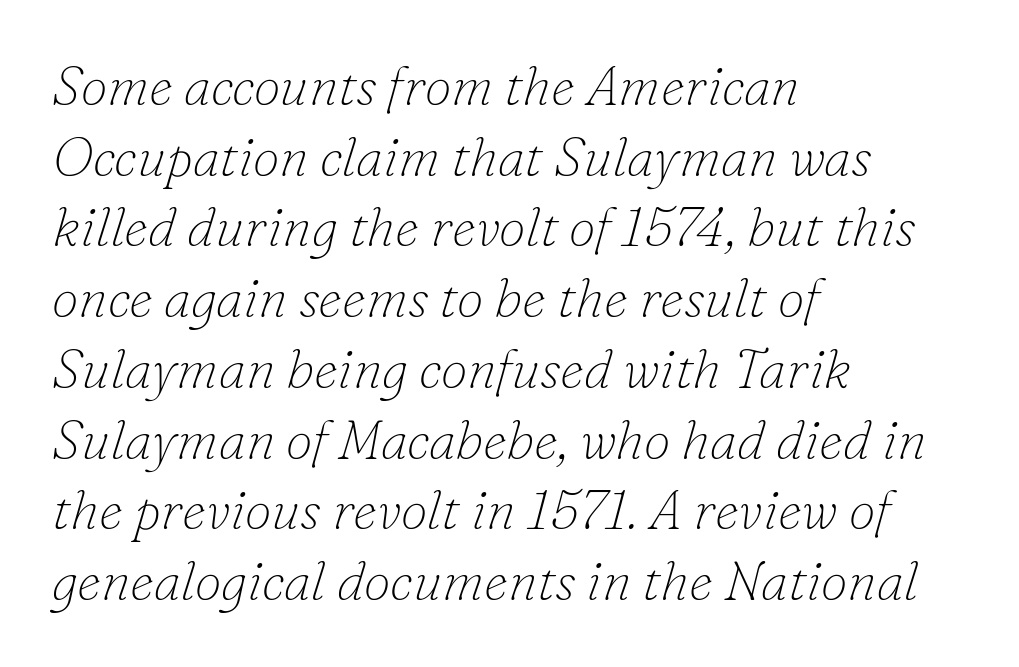
The image shows 54 px thin serif type, italic (leaning right); set left-aligned, normal line spacing (1.31x), normal letter spacing, not underlined; low stroke contrast and a small x-height.
